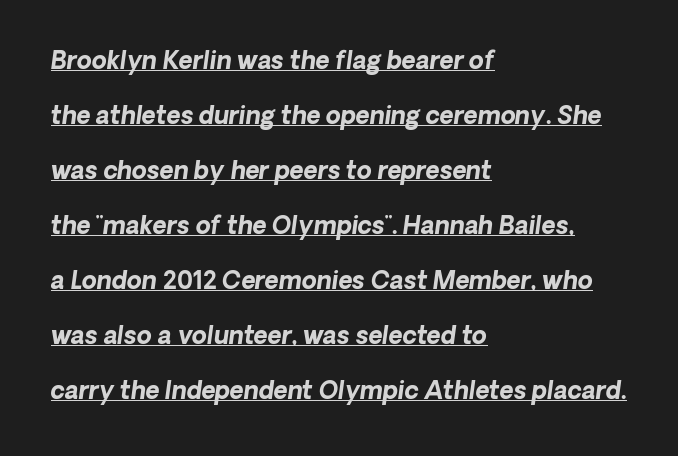
The image shows 24 px bold type, italic (leaning right); set left-aligned, loose line spacing (2.29x), normal letter spacing, underlined.
